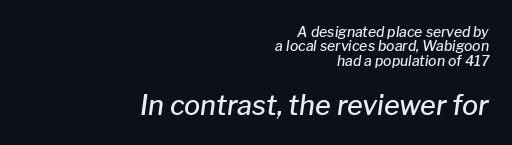
{"italic": "yes", "lean": "right", "slant_degrees": 8, "bold": "semi", "underline": "no", "align": "right", "line_spacing": "tight", "line_spacing_ratio": 1.03, "letter_spacing": "normal", "letter_spacing_em": 0.0, "larger_block": "second", "size_ratio": 1.93, "glyph_px": 27}
